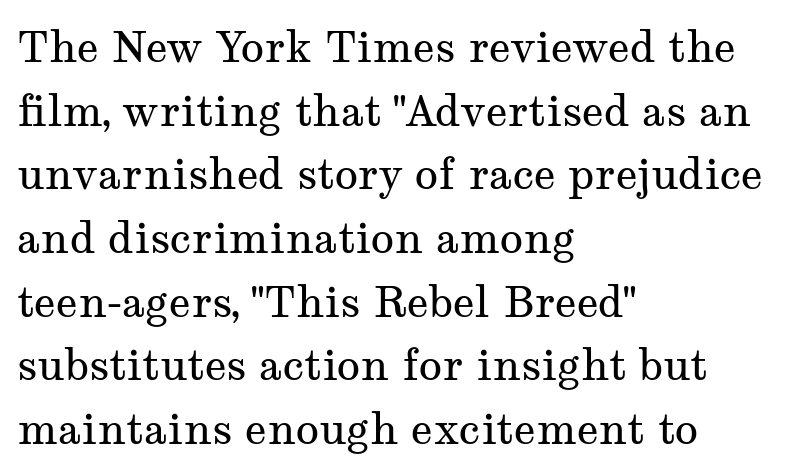
Q: Is the text bold? A: No.
Q: Is the text italic (slanted)? A: No, it is upright.
Q: Is the typeface a serif or a sans-serif typeface? A: Serif.
Q: Is the text underlined? A: No.
Q: How is the paragraph aligned? A: Left-aligned.
Q: Is the spacing between letters normal or unusually wide? A: Normal.
Q: Is the spacing between lines tight, normal or loose? A: Normal.
Q: Width (condensed, normal, or wide)? A: Wide.
Q: Stroke contrast? A: Medium.
Q: x-height? A: Medium.
Q: Monospaced? A: No.
